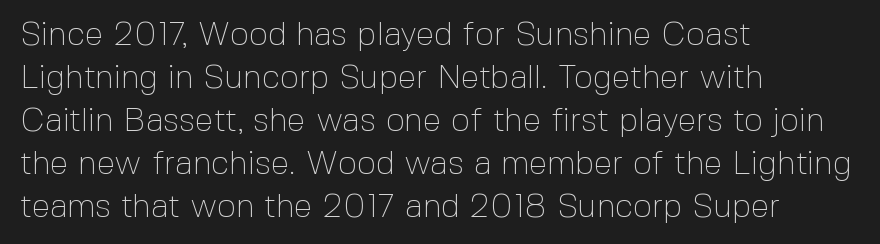
Short and long lines alike share a common starting point at left. Decoration check: the copy has no underline. Is this a fixed-width face? No — the glyphs have proportional, varying widths. Every character sits straight up, as roman type does.
